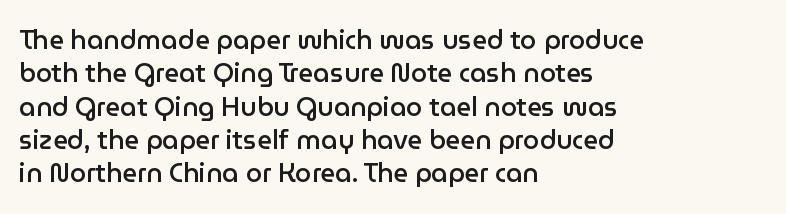
{"italic": "no", "bold": "semi", "underline": "no", "align": "left", "line_spacing": "normal", "line_spacing_ratio": 1.28, "letter_spacing": "normal", "letter_spacing_em": 0.0, "glyph_px": 26}
